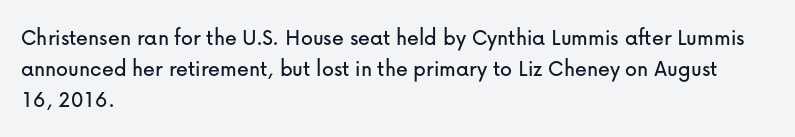
Q: Is the text italic (slanted)? A: No, it is upright.
Q: Is the text underlined? A: No.
Q: How is the paragraph aligned? A: Left-aligned.
Q: Is the spacing between letters normal or unusually wide? A: Normal.
Q: Is the spacing between lines tight, normal or loose? A: Normal.
